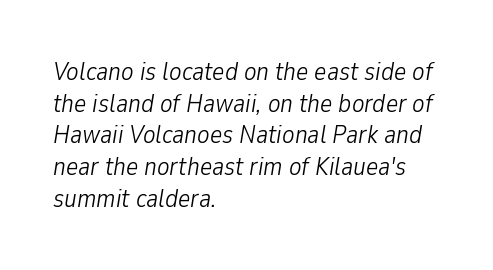
Honestly, there is no underline to notice here at all. Counters stay open thanks to moderate or lighter strokes. Compared with typical body copy, the letter spacing here is the same. Typeset ragged right — the left edge is the straight one. In terms of posture, this sample is oblique.
